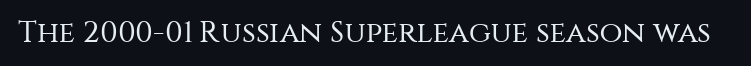
I'd call this a sans setting — the letters go barefoot. The string is rendered with underlining switched off. This sample has the flowing, uneven cadence of proportional lettering. When letters stand straight like this, we call the style roman or upright.
